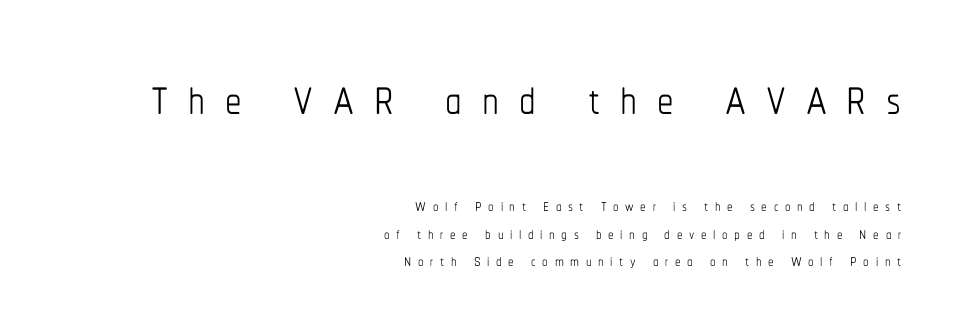
{"italic": "no", "bold": "no", "weight": "thin", "width": "condensed", "stroke_contrast": "low", "x_height": "medium", "monospaced": "no", "underline": "no", "align": "right", "line_spacing": "normal", "line_spacing_ratio": 1.27, "letter_spacing": "wide", "letter_spacing_em": 0.3, "larger_block": "first", "size_ratio": 3.0, "glyph_px": 66}
